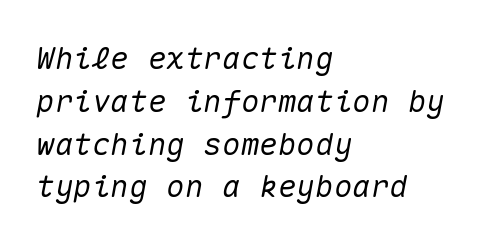
This rendering uses left alignment, leaving the right contour irregular. Normally led — the rows are evenly, conventionally spaced. Fixed-width glyphs throughout — classic coding-font behaviour. Decoration check: the copy has no underline. Look at the tracking — it's just the regular setting, nothing added. Posture: slanted.
